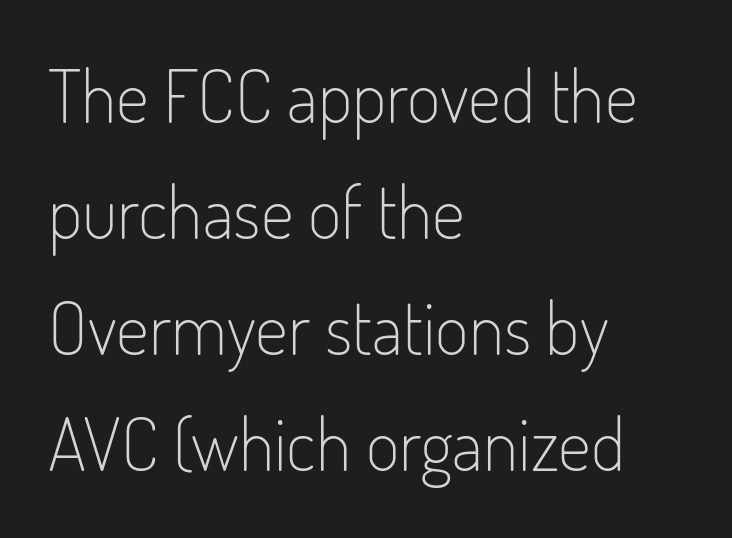
{"serif": "no", "italic": "no", "bold": "no", "weight": "light", "width": "condensed", "stroke_contrast": "low", "x_height": "small", "monospaced": "no", "underline": "no", "align": "left", "line_spacing": "normal", "line_spacing_ratio": 1.59, "letter_spacing": "normal", "letter_spacing_em": 0.0, "glyph_px": 73}
